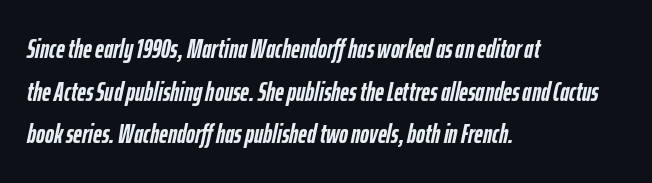
Q: Is the text bold? A: Yes.
Q: Is the text italic (slanted)? A: Yes, it leans right by about 12 degrees.
Q: Is the text underlined? A: No.
Q: How is the paragraph aligned? A: Left-aligned.
Q: Is the spacing between letters normal or unusually wide? A: Normal.
Q: Is the spacing between lines tight, normal or loose? A: Normal.
